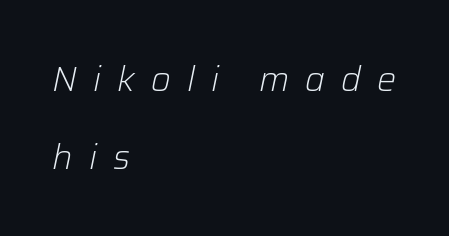
The image shows 34 px light type, italic (leaning right); set left-aligned, loose line spacing (2.29x), unusually wide letter spacing (+0.47 em), not underlined; low stroke contrast and a medium x-height.
